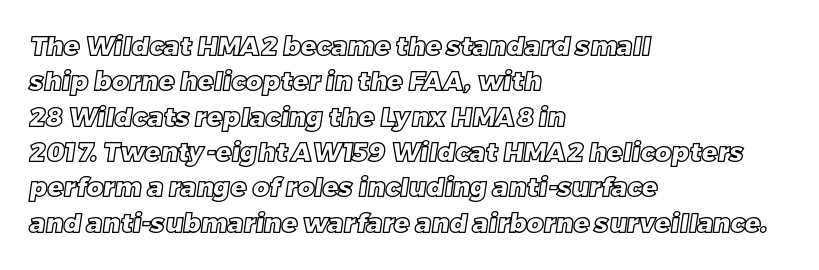
A clean baseline with only descenders dipping below it. These lines are set flush left with a ragged right edge. The rendering uses a moderate line-height, typical for paragraphs. The line texture is even and compact thanks to regular tracking.
